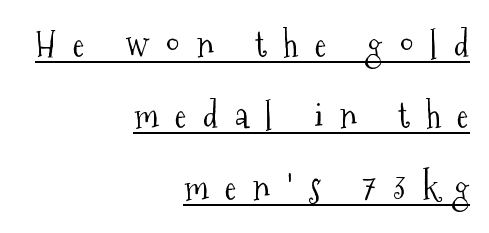
Each letter's strokes conclude with small projecting serifs. The passage shown has open, widely tracked lettering throughout. Upright lettering throughout. Proportional: the letters do not fall into vertical columns. You can see a thin bar hugging the bottom of the glyphs.
